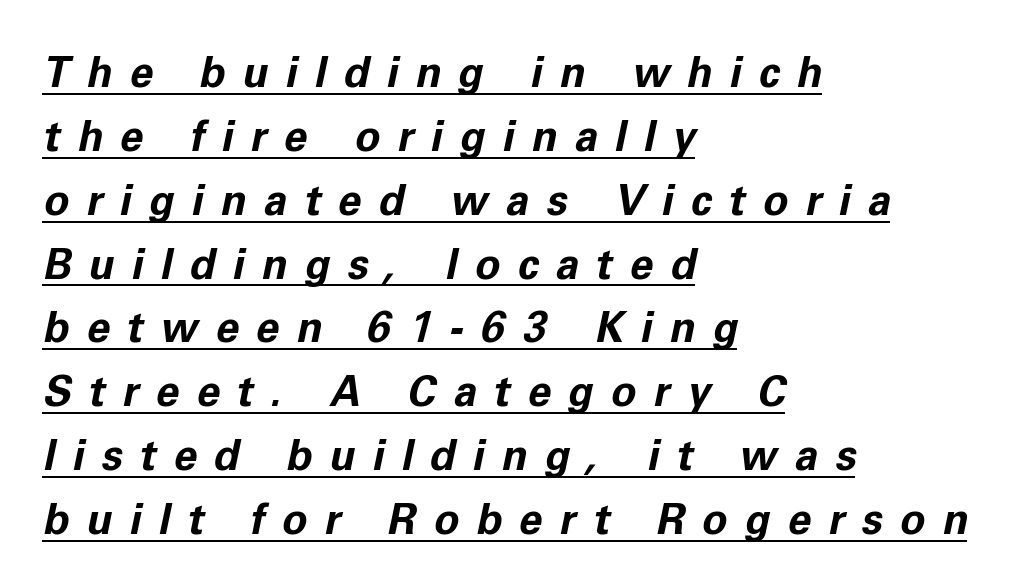
Q: Is the text bold? A: Yes.
Q: Is the text italic (slanted)? A: Yes, it leans right by about 11 degrees.
Q: Is the text underlined? A: Yes.
Q: How is the paragraph aligned? A: Left-aligned.
Q: Is the spacing between letters normal or unusually wide? A: Unusually wide.
Q: Is the spacing between lines tight, normal or loose? A: Normal.
Q: Width (condensed, normal, or wide)? A: Normal.
Q: Stroke contrast? A: Low.
Q: x-height? A: Medium.
Q: Monospaced? A: No.
